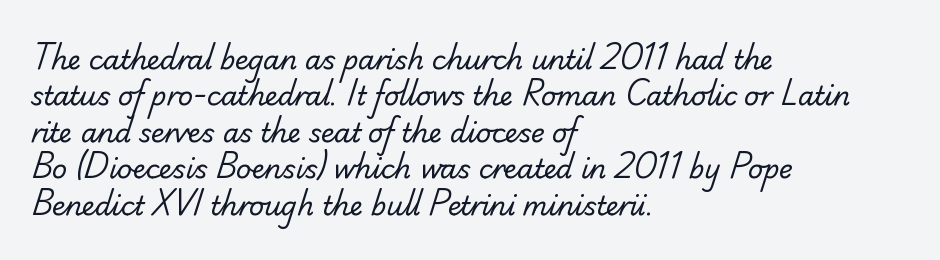
The image shows 26 px text type; set left-aligned, normal line spacing (1.4x), normal letter spacing, not underlined.
